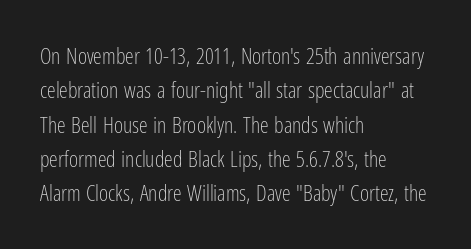
{"italic": "no", "bold": "no", "underline": "no", "align": "left", "line_spacing": "normal", "line_spacing_ratio": 1.56, "letter_spacing": "normal", "letter_spacing_em": 0.0, "glyph_px": 22}
